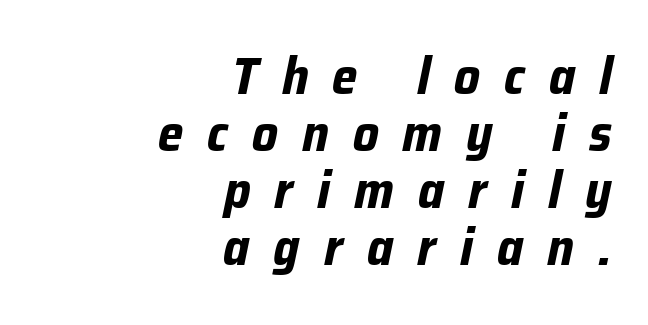
Each letter keeps its own natural width here, so spacing adapts to shape. The passage shown stacks its lines with hardly any gap. On the weight axis this lands at bold, roughly 700. Anything drawn beneath the words? Only blank space. The whole block is typeset with a tilt. Visually the block forms a straight wall on the right and a jagged coastline on the left.
